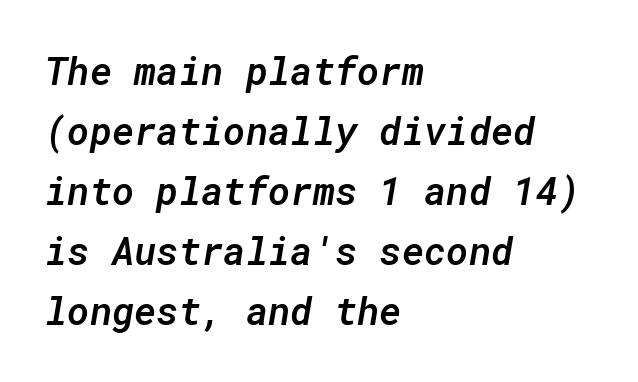
Q: Is the text bold? A: Semi-bold.
Q: Is the text italic (slanted)? A: Yes, it leans right by about 10 degrees.
Q: Is the text underlined? A: No.
Q: How is the paragraph aligned? A: Left-aligned.
Q: Is the spacing between letters normal or unusually wide? A: Normal.
Q: Is the spacing between lines tight, normal or loose? A: Normal.
Q: Width (condensed, normal, or wide)? A: Normal.
Q: Stroke contrast? A: Low.
Q: x-height? A: Medium.
Q: Monospaced? A: Yes.
